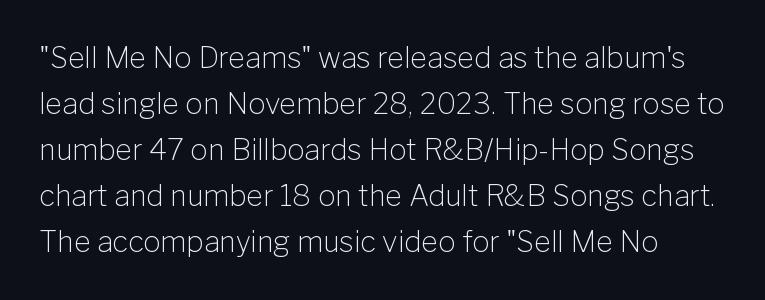
Quick note: underline off. Compared with a typical body face, this is equally light or lighter still. Characters follow at the spacing the type designer built in. The letters advance in unequal steps, a hallmark of proportional type. This sample uses an upright cut, with every glyph sitting square on the baseline.
